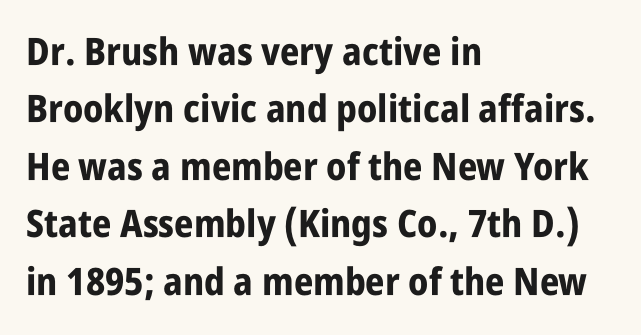
The image shows 38 px bold, condensed sans-serif type, upright; set left-aligned, normal line spacing (1.51x), normal letter spacing, not underlined; low stroke contrast and a large x-height.
